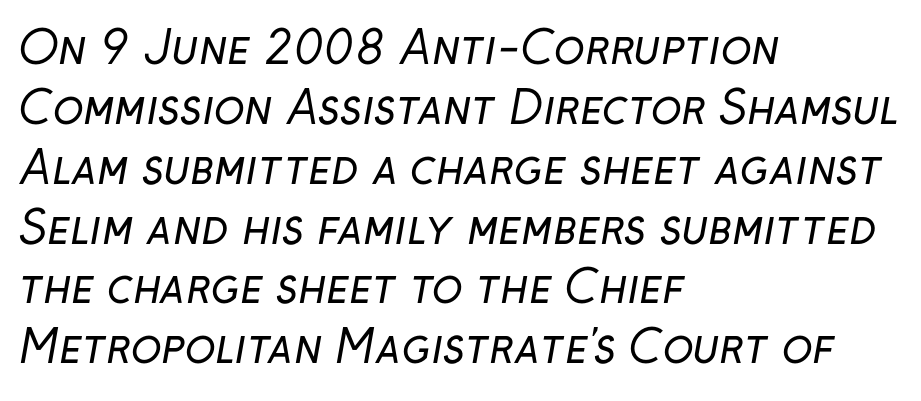
Check where the strokes stop: nothing finishes them off — pure sans. Descenders are the only things crossing below the line. Rows of type keep a routine distance in the vertical direction. Look at the tracking — it's just the regular setting, nothing added.
